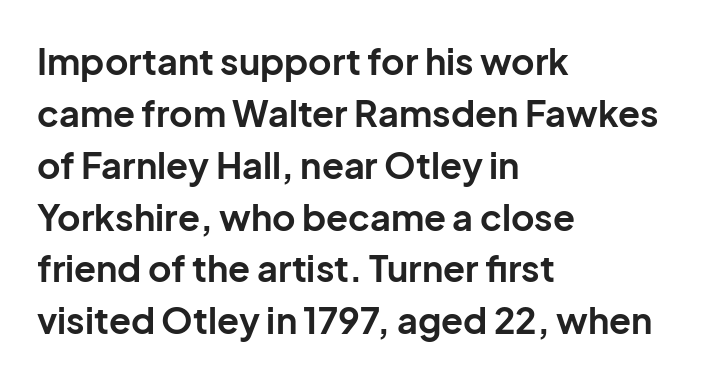
The image shows 36 px bold sans-serif type, upright; set left-aligned, normal line spacing (1.44x), normal letter spacing, not underlined; low stroke contrast and a medium x-height.
